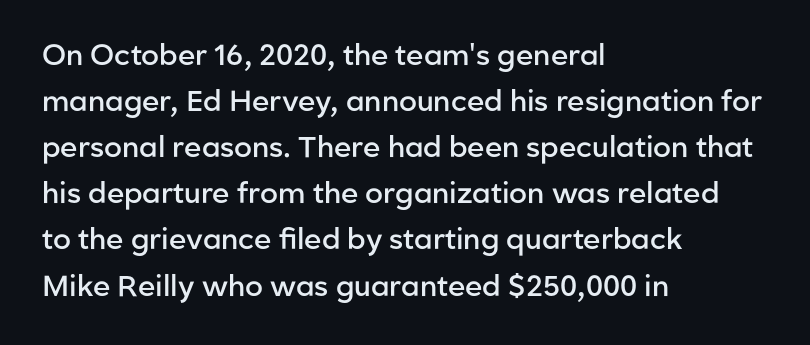
Q: Is the text bold? A: Semi-bold.
Q: Is the text italic (slanted)? A: No, it is upright.
Q: Is the typeface a serif or a sans-serif typeface? A: Sans-serif.
Q: Is the text underlined? A: No.
Q: How is the paragraph aligned? A: Left-aligned.
Q: Is the spacing between letters normal or unusually wide? A: Normal.
Q: Is the spacing between lines tight, normal or loose? A: Normal.
Q: Width (condensed, normal, or wide)? A: Normal.
Q: Stroke contrast? A: Low.
Q: x-height? A: Medium.
Q: Monospaced? A: No.
